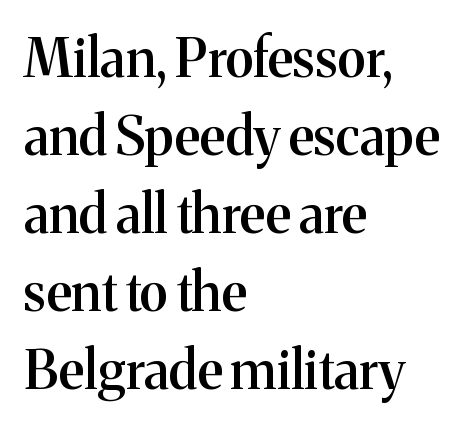
{"serif": "yes", "italic": "no", "bold": "semi", "weight": "semibold", "width": "normal", "stroke_contrast": "medium", "x_height": "medium", "monospaced": "no", "underline": "no", "align": "left", "line_spacing": "normal", "line_spacing_ratio": 1.47, "letter_spacing": "normal", "letter_spacing_em": 0.0, "glyph_px": 53}
